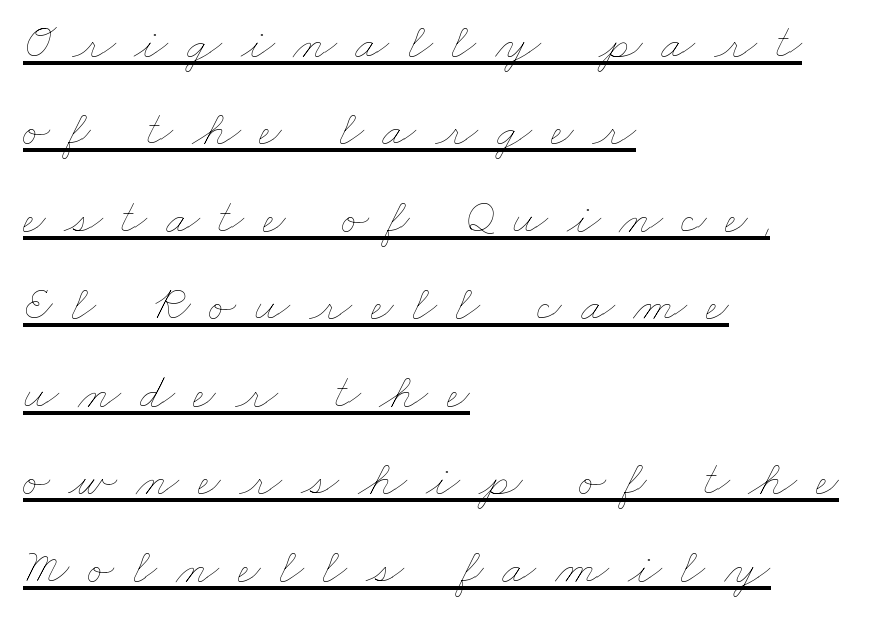
Letters have the restrained weight of plain body copy at most. The rag falls on the right side of this text block. The specimen includes a rule beneath the text block's lines. Think of a printed novel: that variable character pitch is what you see here. Here the glyphs are tracked loosely, breaking word shapes into spaced letters.
